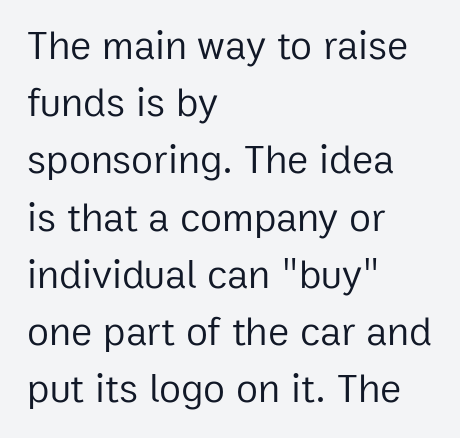
Q: Is the text bold? A: No.
Q: Is the text italic (slanted)? A: No, it is upright.
Q: Is the typeface a serif or a sans-serif typeface? A: Sans-serif.
Q: Is the text underlined? A: No.
Q: How is the paragraph aligned? A: Left-aligned.
Q: Is the spacing between letters normal or unusually wide? A: Normal.
Q: Is the spacing between lines tight, normal or loose? A: Normal.
Q: Width (condensed, normal, or wide)? A: Normal.
Q: Stroke contrast? A: Low.
Q: x-height? A: Medium.
Q: Monospaced? A: No.
